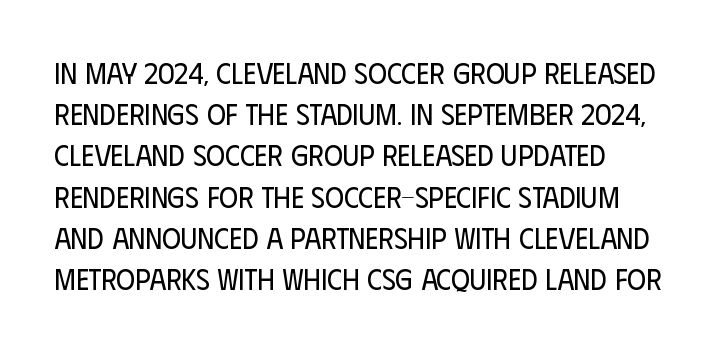
The image shows 29 px regular-weight, condensed sans-serif type, upright; set left-aligned, normal line spacing (1.42x), normal letter spacing, not underlined; low stroke contrast and a large x-height.
